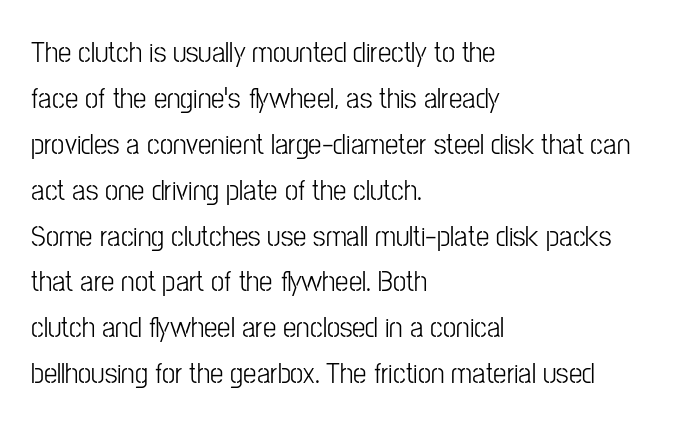
The image shows 30 px condensed sans-serif type, upright; set left-aligned, normal line spacing (1.53x), normal letter spacing, not underlined; low stroke contrast and a medium x-height.
